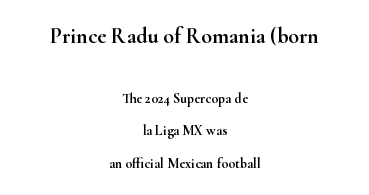
The rendering positions every line midway between the sides. You can tell it's not italic because the verticals are truly vertical. Lines of text with bare space underneath. Character size in the leading block exceeds that of the trailing block. The rendering keeps characters at their native spacing. The block of text is sparse from top to bottom, with ample space between rows.
